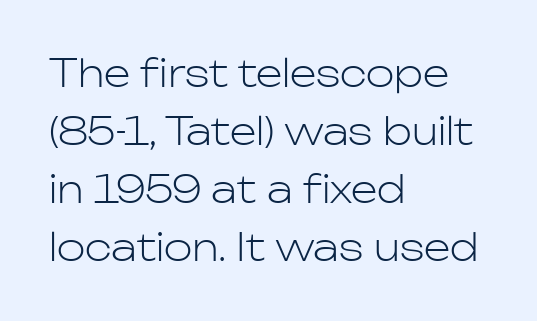
The leading is moderate, giving the passage an even texture. Compared with a centered layout, this one pins lines to the left instead. In terms of posture, this sample is upright. Here the glyphs are tracked normally, forming tight word shapes.
